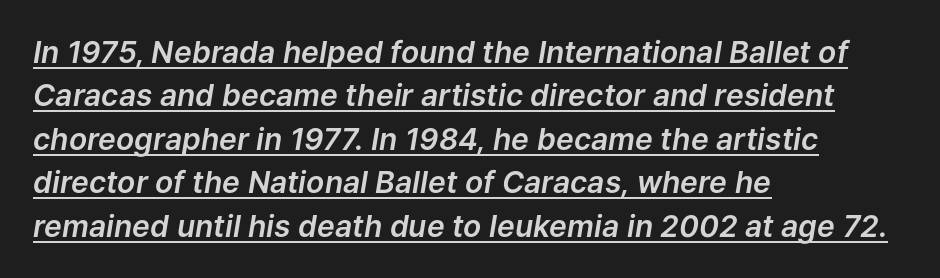
The image shows 30 px text type, italic (leaning right); set left-aligned, normal line spacing (1.45x), normal letter spacing, underlined; low stroke contrast and a medium x-height.
